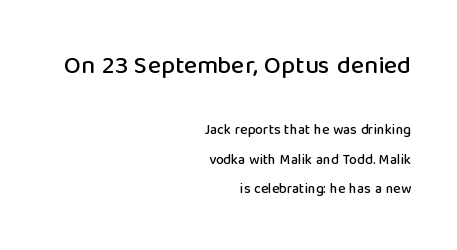
Nope, not italic — everything's standing straight. Scale decreases going downward across the two blocks. The text block is weighted toward the right margin, trailing off unevenly leftward. Beneath every word, the page is bare. Honestly, the letter spacing is just normal — you wouldn't notice it. Line spacing here is loose.
